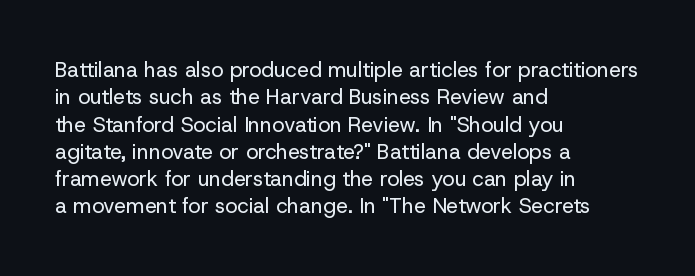
Reading down the block, your eye returns to a fixed left position each line. The weight tops out at a normal text grade. Interline gaps are of average width in this sample. The letters sit at their default tracking, neither squeezed nor spread.
